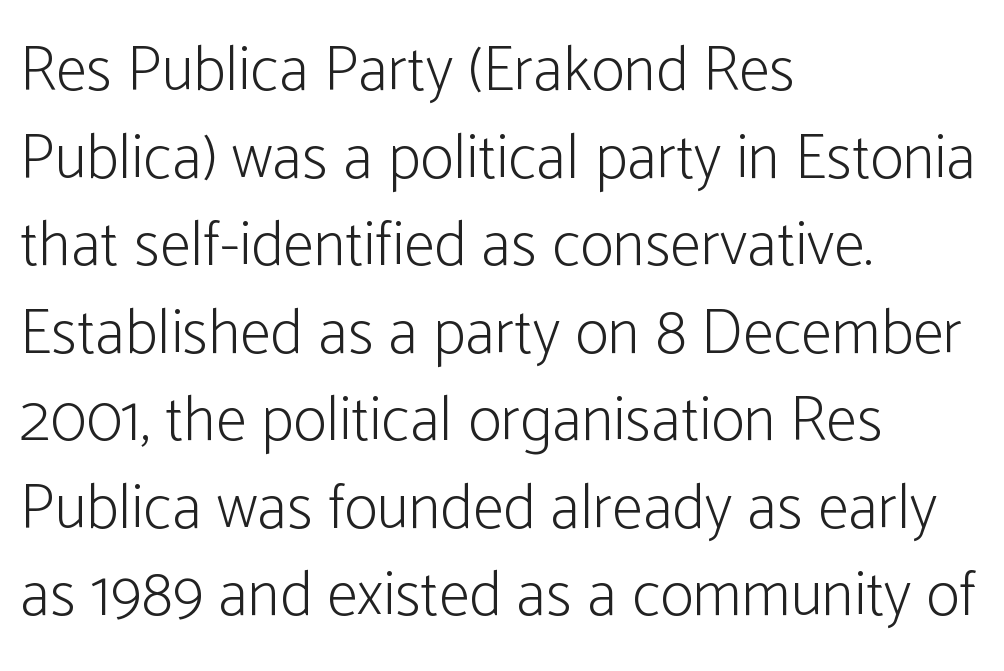
Q: Is the text bold? A: No.
Q: Is the text italic (slanted)? A: No, it is upright.
Q: Is the typeface a serif or a sans-serif typeface? A: Sans-serif.
Q: Is the text underlined? A: No.
Q: How is the paragraph aligned? A: Left-aligned.
Q: Is the spacing between letters normal or unusually wide? A: Normal.
Q: Is the spacing between lines tight, normal or loose? A: Normal.
Q: Width (condensed, normal, or wide)? A: Condensed.
Q: Stroke contrast? A: Low.
Q: x-height? A: Medium.
Q: Monospaced? A: No.
